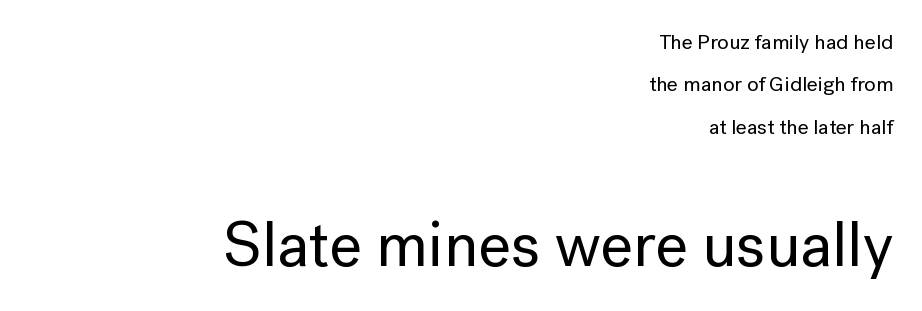
These lines keep a tight, regular rhythm from letter to letter. The lettering stays uniformly vertical, giving the passage a roman look. The rendering uses natural spacing where letterforms have individual widths. You can tell from the bare stems that sans-serif type was used. Between these two stacked blocks, the lower one wins on size. Line ends are locked; line starts wander.
